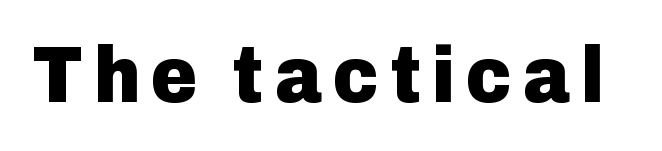
{"serif": "no", "italic": "no", "bold": "yes", "weight": "heavy", "width": "normal", "stroke_contrast": "low", "x_height": "medium", "monospaced": "no", "underline": "no", "glyph_px": 79}
